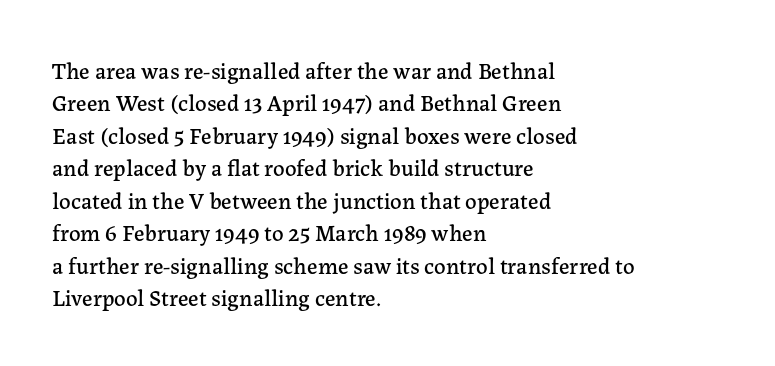
The image shows 23 px text type, upright; set left-aligned, normal line spacing (1.41x), normal letter spacing, not underlined.
